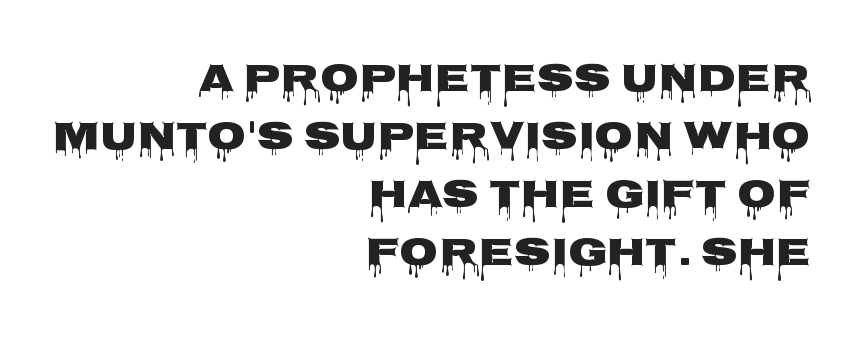
Q: Is the text italic (slanted)? A: No, it is upright.
Q: Is the typeface a serif or a sans-serif typeface? A: Sans-serif.
Q: Is the text underlined? A: No.
Q: How is the paragraph aligned? A: Right-aligned.
Q: Is the spacing between letters normal or unusually wide? A: Normal.
Q: Is the spacing between lines tight, normal or loose? A: Normal.
Q: Width (condensed, normal, or wide)? A: Wide.
Q: Stroke contrast? A: Low.
Q: x-height? A: Large.
Q: Monospaced? A: No.
